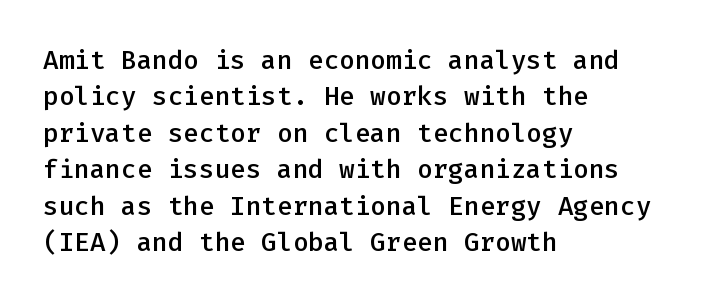
Each glyph is drawn with semibold strokes, heavier than normal yet not fully bold. Each word holds together tightly as a unit, with standard inter-letter gaps. These lines sit exactly where default settings would place them. Every row of glyphs begins at an identical x-position on the left.
